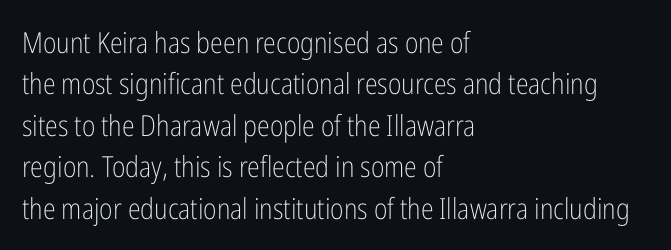
Looks like regular typesetting: each glyph gets only the width it needs. One glance says typical: line gaps are just what's usual. The paragraph has a hard left edge and a soft right edge. Posture: upright roman. Weight: regular or lighter.
